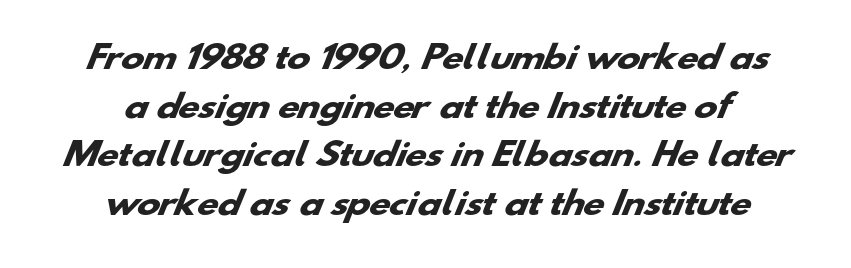
{"serif": "no", "bold": "yes", "weight": "heavy", "width": "wide", "stroke_contrast": "low", "x_height": "small", "monospaced": "no", "underline": "no", "align": "center", "line_spacing": "normal", "line_spacing_ratio": 1.57, "letter_spacing": "normal", "letter_spacing_em": 0.0, "glyph_px": 31}
